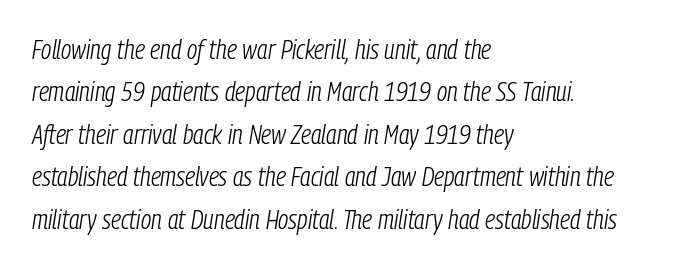
{"italic": "yes", "lean": "right", "slant_degrees": 9, "bold": "no", "underline": "no", "align": "left", "line_spacing": "normal", "line_spacing_ratio": 1.57, "letter_spacing": "normal", "letter_spacing_em": 0.0, "glyph_px": 27}
